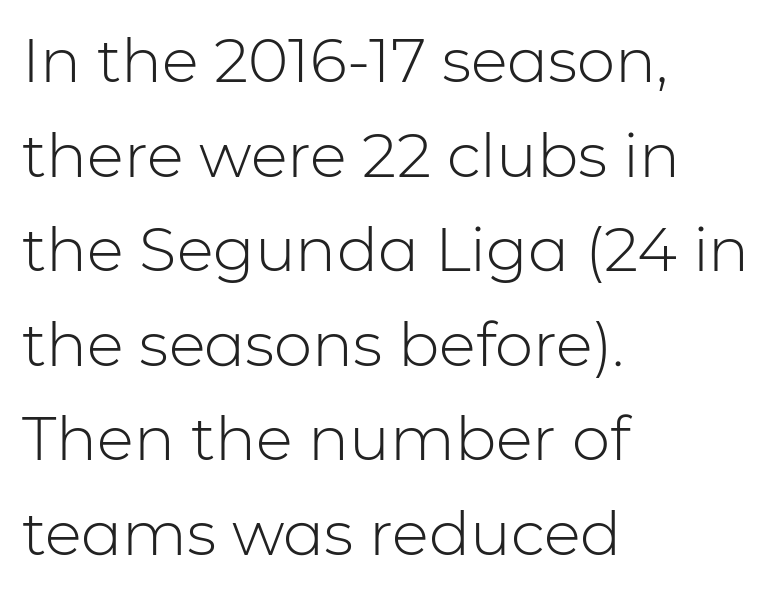
{"serif": "no", "italic": "no", "bold": "no", "weight": "light", "width": "normal", "stroke_contrast": "low", "x_height": "medium", "monospaced": "no", "underline": "no", "align": "left", "line_spacing": "normal", "line_spacing_ratio": 1.55, "letter_spacing": "normal", "letter_spacing_em": 0.0, "glyph_px": 61}
